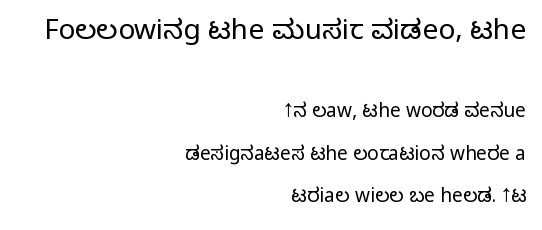
{"serif": "no", "italic": "no", "bold": "no", "weight": "light", "width": "normal", "stroke_contrast": "low", "x_height": "medium", "monospaced": "no", "underline": "no", "align": "right", "line_spacing": "loose", "line_spacing_ratio": 2.24, "letter_spacing": "normal", "letter_spacing_em": 0.0, "larger_block": "first", "size_ratio": 1.47, "glyph_px": 28}
